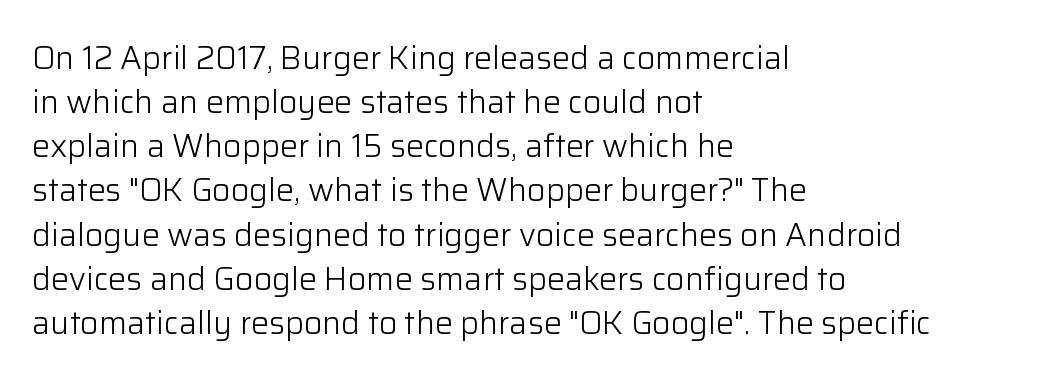
The image shows 32 px light sans-serif type, upright; set left-aligned, normal line spacing (1.38x), normal letter spacing, not underlined; low stroke contrast and a medium x-height.
